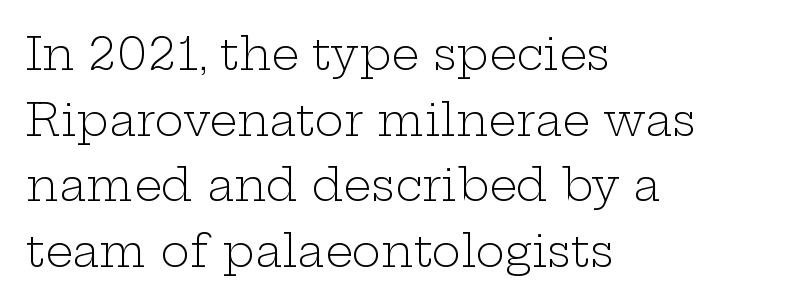
Q: Is the text bold? A: No.
Q: Is the text italic (slanted)? A: No, it is upright.
Q: Is the typeface a serif or a sans-serif typeface? A: Serif.
Q: Is the text underlined? A: No.
Q: How is the paragraph aligned? A: Left-aligned.
Q: Is the spacing between letters normal or unusually wide? A: Normal.
Q: Is the spacing between lines tight, normal or loose? A: Normal.
Q: Width (condensed, normal, or wide)? A: Wide.
Q: Stroke contrast? A: Low.
Q: x-height? A: Medium.
Q: Monospaced? A: No.
